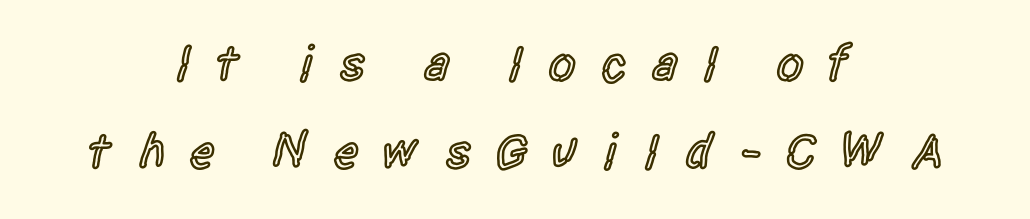
Q: Is the text bold? A: Semi-bold.
Q: Is the text italic (slanted)? A: Yes.
Q: Is the typeface a serif or a sans-serif typeface? A: Sans-serif.
Q: Is the text underlined? A: No.
Q: How is the paragraph aligned? A: Centered.
Q: Is the spacing between letters normal or unusually wide? A: Unusually wide.
Q: Width (condensed, normal, or wide)? A: Condensed.
Q: x-height? A: Large.
Q: Monospaced? A: No.
